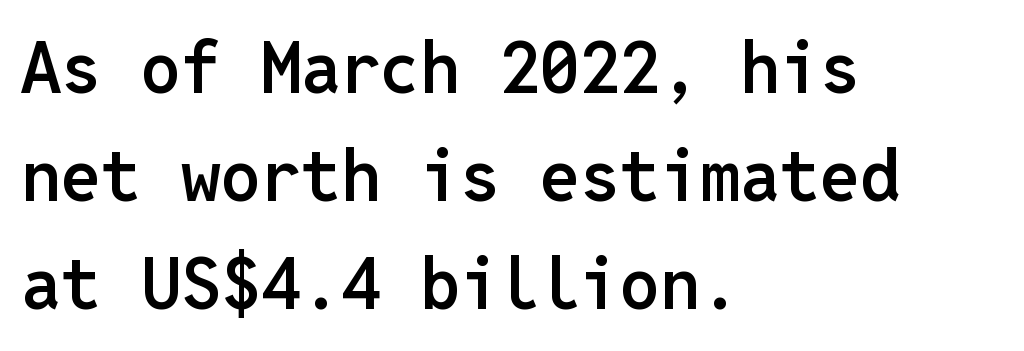
Emphasis by weight is partial: semibold. Bare-footed words on every line. Is there any slant? The stems are plumb. The text block is weighted toward the left margin, trailing off unevenly rightward. Regular leading. Is the letter spacing exaggerated? No — it looks like the ordinary default.
